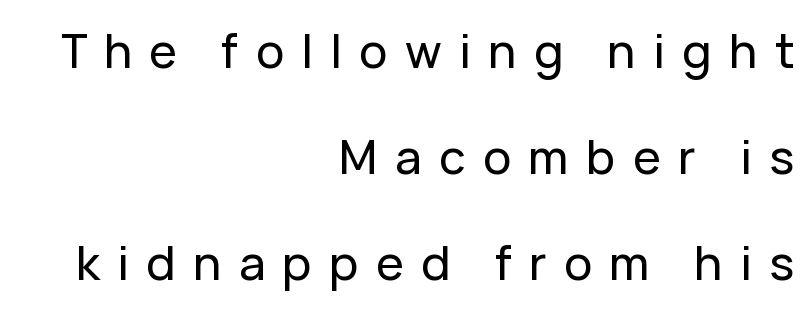
The image shows 47 px sans-serif type, upright; set right-aligned, loose line spacing (2.26x), unusually wide letter spacing (+0.37 em), not underlined; low stroke contrast and a medium x-height.
